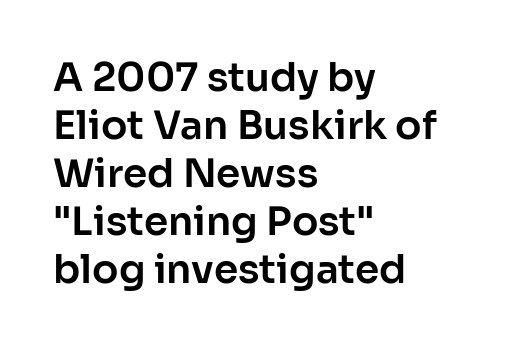
The image shows 39 px sans-serif type, upright; set left-aligned, line spacing 1.23x, normal letter spacing, not underlined; low stroke contrast and a medium x-height.
